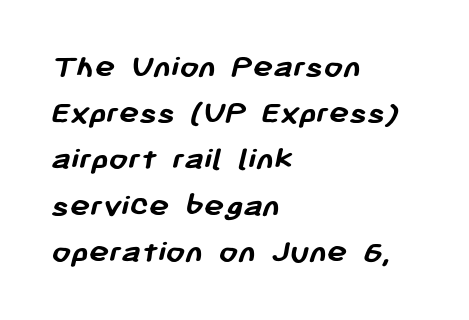
What's the leading like? Ordinary, nothing unusual. What weight is shown? A full bold with thick strokes. The horizontal fit of the characters is conventional and even. Plain, unruled lines of type. In terms of letterform style, serifs are entirely absent. Spacing verdict: proportional, widths tailored to each character.
